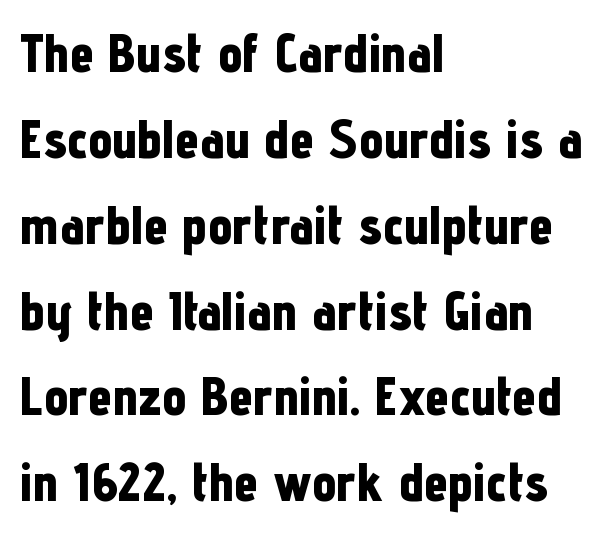
Typographically, this falls in the sans-serif category. Type without underlining. Strokes here are thick enough to call this a true bold. Which margin do the lines hug? The left one — the right edge is uneven. Posture: upright roman.
